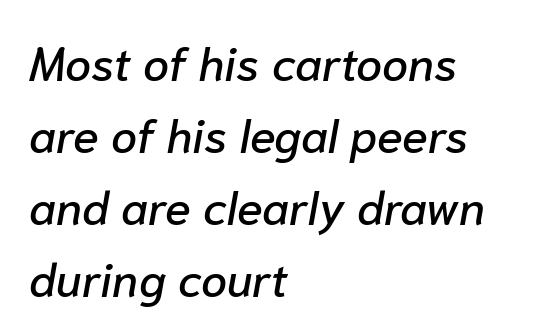
{"italic": "yes", "lean": "right", "slant_degrees": 10, "width": "normal", "stroke_contrast": "low", "x_height": "medium", "monospaced": "no", "underline": "no", "align": "left", "line_spacing": "normal", "line_spacing_ratio": 1.53, "letter_spacing": "normal", "letter_spacing_em": 0.0, "glyph_px": 47}
